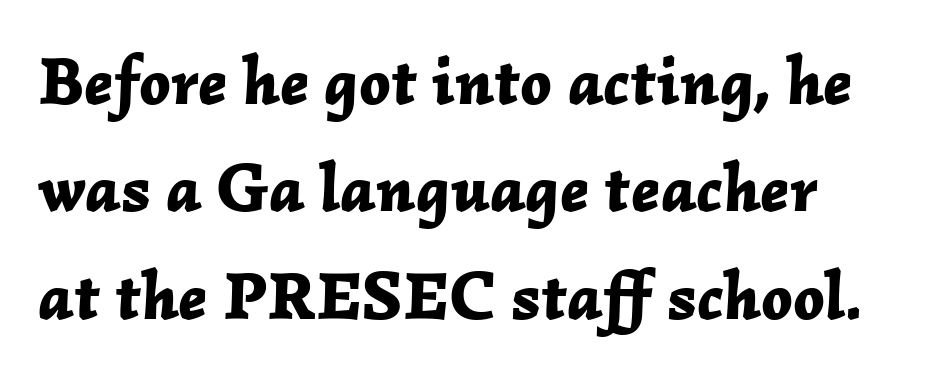
The rendering uses a moderate line-height, typical for paragraphs. Varying glyph widths throughout — classic text-font behaviour. Strong, thick strokes mark this as bold type. An italicized treatment has been applied to the whole sample. The string is rendered with underlining switched off. This sample uses plain, unmodified letter spacing.
